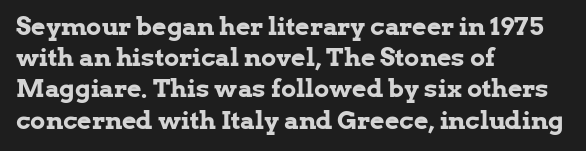
Q: Is the text bold? A: Yes.
Q: Is the text italic (slanted)? A: No, it is upright.
Q: Is the text underlined? A: No.
Q: How is the paragraph aligned? A: Left-aligned.
Q: Is the spacing between letters normal or unusually wide? A: Normal.
Q: Is the spacing between lines tight, normal or loose? A: Normal.
